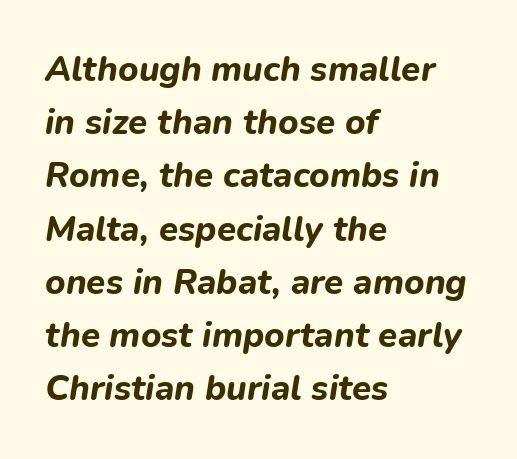
{"italic": "yes", "lean": "right", "slant_degrees": 9, "bold": "yes", "weight": "bold", "width": "normal", "stroke_contrast": "low", "x_height": "medium", "monospaced": "no", "underline": "no", "align": "left", "line_spacing": "normal", "line_spacing_ratio": 1.52, "letter_spacing": "normal", "letter_spacing_em": 0.0, "glyph_px": 35}
